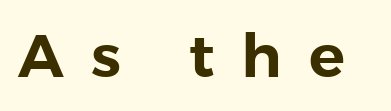
The passage shown is typed in a proportional face where columns would drift. The strip under each line holds only bare page. Caption: expanded tracking, letters set apart. A typesetter would mark this as roman, not italic. The glyphs in this specimen are sans serif.
